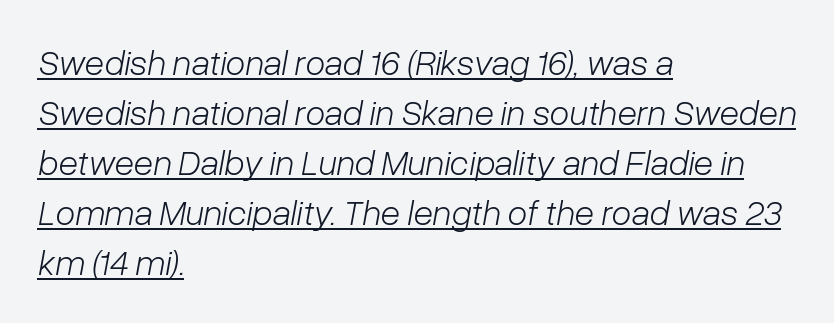
The image shows 36 px light type, italic (leaning right); set left-aligned, normal line spacing (1.39x), normal letter spacing, underlined; low stroke contrast and a medium x-height.
